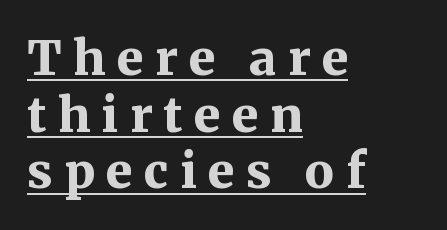
Q: Is the text bold? A: Yes.
Q: Is the text italic (slanted)? A: No, it is upright.
Q: Is the typeface a serif or a sans-serif typeface? A: Serif.
Q: Is the text underlined? A: Yes.
Q: How is the paragraph aligned? A: Left-aligned.
Q: Is the spacing between letters normal or unusually wide? A: Unusually wide.
Q: Width (condensed, normal, or wide)? A: Normal.
Q: Stroke contrast? A: Medium.
Q: x-height? A: Medium.
Q: Monospaced? A: No.
